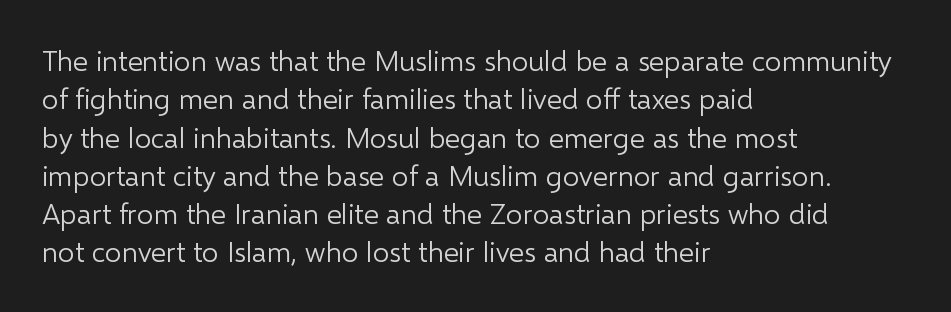
The image shows 29 px light sans-serif type, upright; set left-aligned, normal line spacing (1.32x), normal letter spacing, not underlined; low stroke contrast and a medium x-height.
